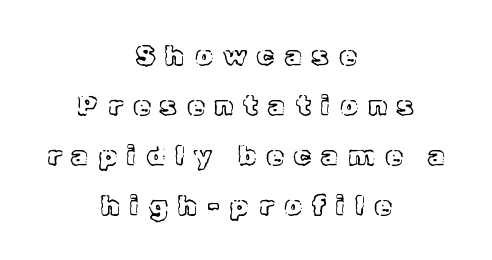
Q: Is the text italic (slanted)? A: No, it is upright.
Q: Is the text underlined? A: No.
Q: How is the paragraph aligned? A: Centered.
Q: Is the spacing between letters normal or unusually wide? A: Unusually wide.
Q: Width (condensed, normal, or wide)? A: Normal.
Q: x-height? A: Medium.
Q: Monospaced? A: No.
